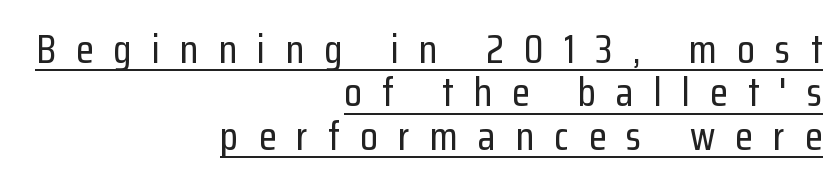
The image shows 41 px condensed sans-serif type, upright; set right-aligned, tight line spacing (1.06x), unusually wide letter spacing (+0.49 em), underlined; low stroke contrast and a medium x-height.
